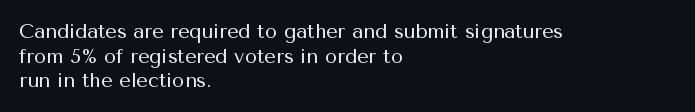
Q: Is the text bold? A: No.
Q: Is the text italic (slanted)? A: No, it is upright.
Q: Is the text underlined? A: No.
Q: How is the paragraph aligned? A: Left-aligned.
Q: Is the spacing between letters normal or unusually wide? A: Normal.
